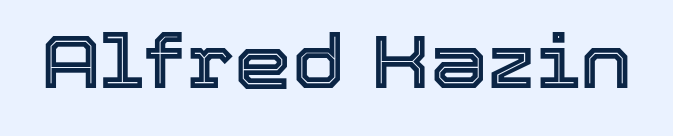
The rendering uses natural spacing where letterforms have individual widths. In terms of posture, this sample is upright. Descender tails drop into unmarked territory. Honestly, the letter spacing is just normal — you wouldn't notice it.
